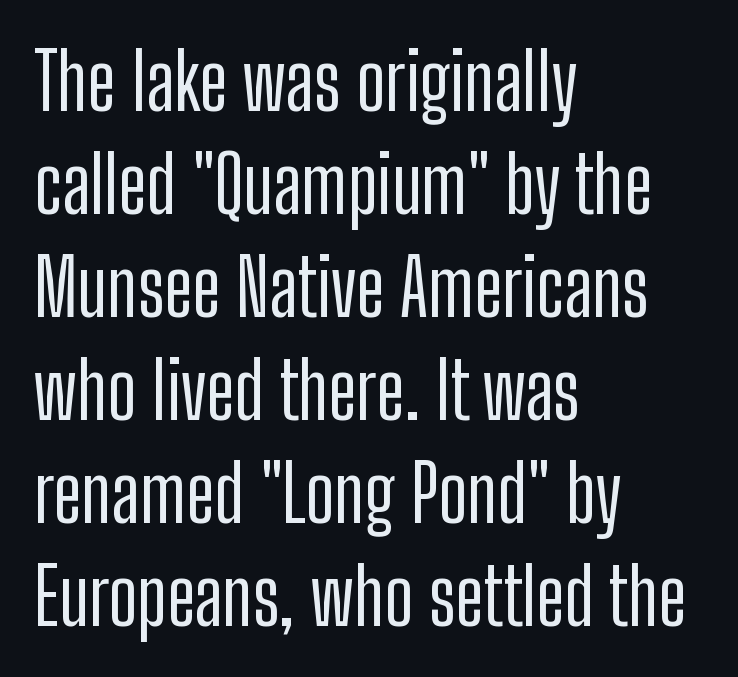
The font family rendered here belongs to the sans-serif group. In terms of leading, this rendering sits right in the middle. Look at the tracking — it's just the regular setting, nothing added. Words float on clear page, feet unadorned.
